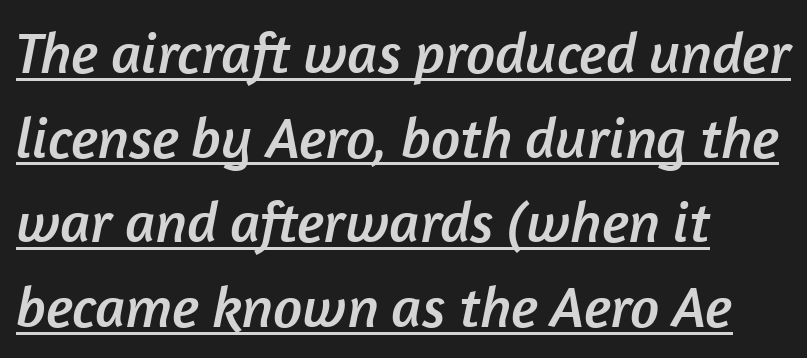
Q: Is the typeface a serif or a sans-serif typeface? A: Sans-serif.
Q: Is the text underlined? A: Yes.
Q: How is the paragraph aligned? A: Left-aligned.
Q: Is the spacing between letters normal or unusually wide? A: Normal.
Q: Is the spacing between lines tight, normal or loose? A: Normal.
Q: Width (condensed, normal, or wide)? A: Normal.
Q: Stroke contrast? A: Low.
Q: x-height? A: Medium.
Q: Monospaced? A: No.
